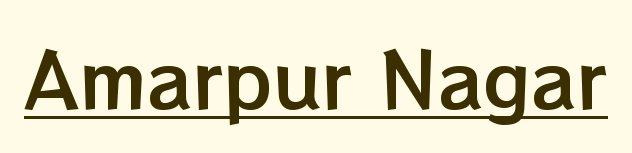
{"italic": "no", "width": "normal", "stroke_contrast": "low", "x_height": "medium", "monospaced": "no", "underline": "yes", "letter_spacing": "normal", "letter_spacing_em": 0.0, "glyph_px": 75}
